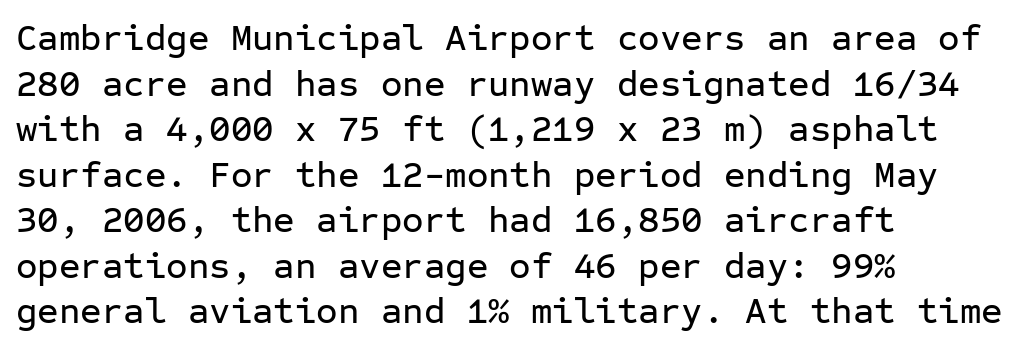
{"serif": "no", "italic": "no", "width": "normal", "stroke_contrast": "low", "x_height": "medium", "monospaced": "yes", "underline": "no", "align": "left", "line_spacing_ratio": 1.23, "letter_spacing": "normal", "letter_spacing_em": 0.0, "glyph_px": 37}
